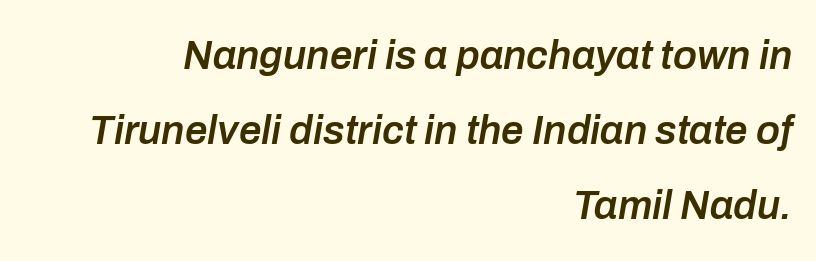
{"italic": "yes", "lean": "right", "slant_degrees": 10, "bold": "semi", "weight": "semibold", "width": "normal", "stroke_contrast": "low", "x_height": "medium", "monospaced": "no", "underline": "no", "align": "right", "line_spacing_ratio": 1.88, "letter_spacing": "normal", "letter_spacing_em": 0.0, "glyph_px": 40}
